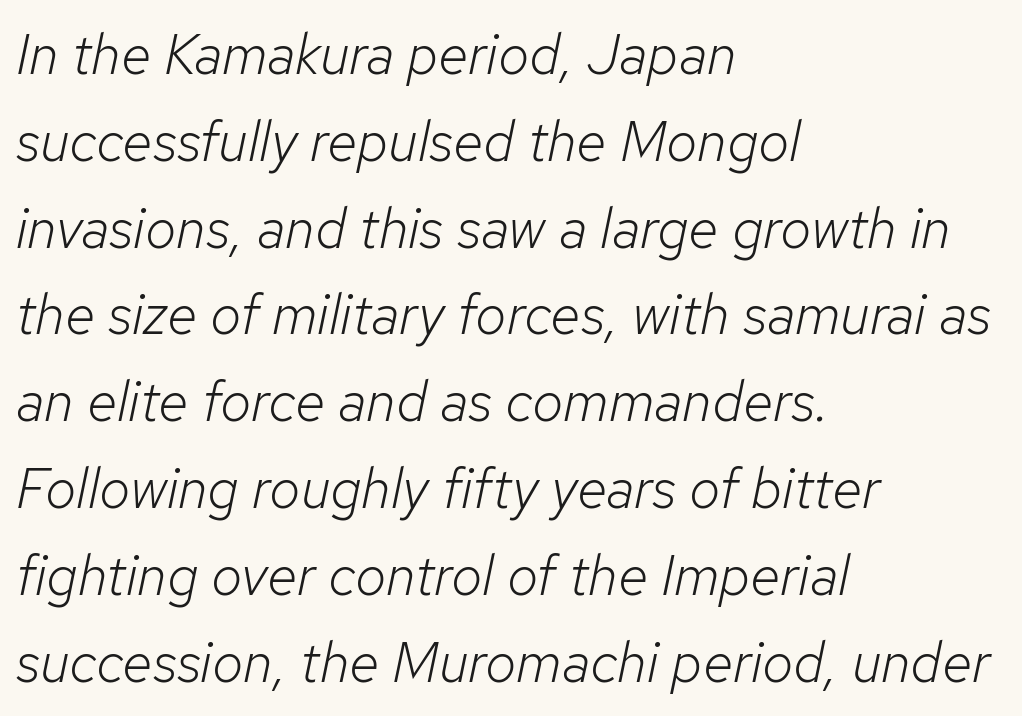
The image shows 56 px light type, italic (leaning right); set left-aligned, normal line spacing (1.55x), normal letter spacing, not underlined; low stroke contrast and a medium x-height.
